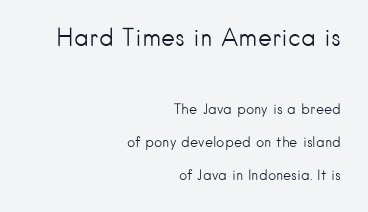
Q: Is the text bold? A: No.
Q: Is the text italic (slanted)? A: No, it is upright.
Q: Is the text underlined? A: No.
Q: How is the paragraph aligned? A: Right-aligned.
Q: Is the spacing between letters normal or unusually wide? A: Normal.
Q: Is the spacing between lines tight, normal or loose? A: Loose.
Q: Which block of text is set in a larger size, the first (top) or the second (bottom)? A: The first (top) one.
